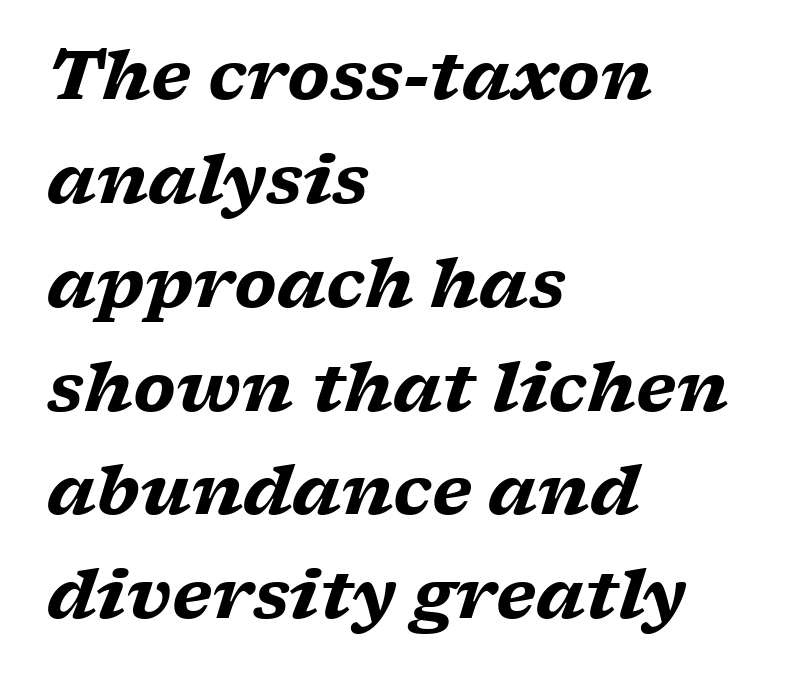
{"serif": "yes", "italic": "yes", "lean": "right", "slant_degrees": 17, "bold": "yes", "weight": "heavy", "width": "wide", "stroke_contrast": "low", "x_height": "medium", "monospaced": "no", "underline": "no", "align": "left", "line_spacing": "normal", "line_spacing_ratio": 1.55, "letter_spacing": "normal", "letter_spacing_em": 0.0, "glyph_px": 67}
